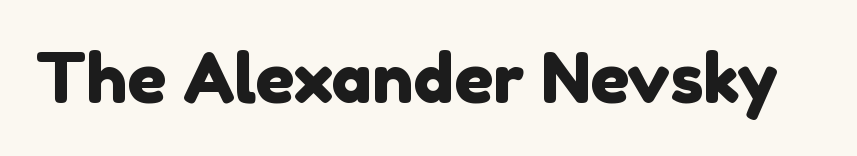
{"serif": "no", "width": "normal", "x_height": "medium", "monospaced": "no", "underline": "no", "letter_spacing": "normal", "letter_spacing_em": 0.0, "glyph_px": 68}
